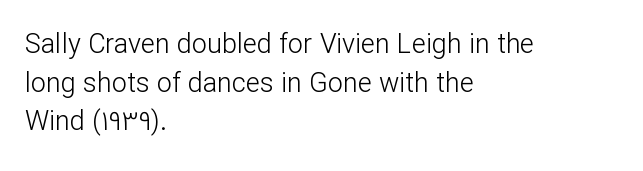
Q: Is the text bold? A: No.
Q: Is the text italic (slanted)? A: No, it is upright.
Q: Is the text underlined? A: No.
Q: How is the paragraph aligned? A: Left-aligned.
Q: Is the spacing between letters normal or unusually wide? A: Normal.
Q: Is the spacing between lines tight, normal or loose? A: Normal.
